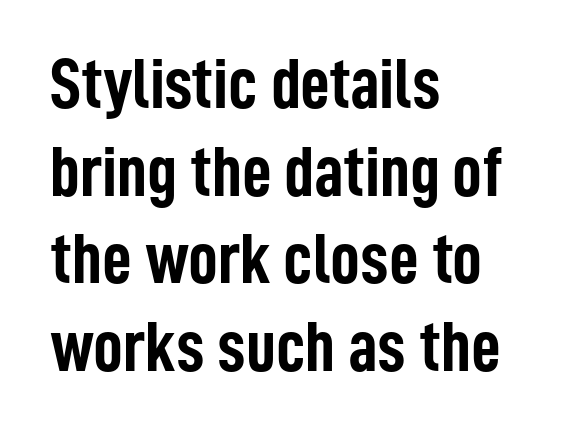
The image shows 73 px semibold, condensed sans-serif type, upright; set left-aligned, line spacing 1.2x, normal letter spacing, not underlined; low stroke contrast and a medium x-height.
